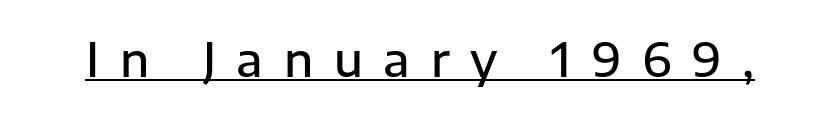
{"serif": "no", "italic": "no", "bold": "semi", "weight": "semibold", "width": "normal", "stroke_contrast": "low", "x_height": "medium", "monospaced": "no", "underline": "yes", "letter_spacing": "wide", "letter_spacing_em": 0.44, "glyph_px": 47}
